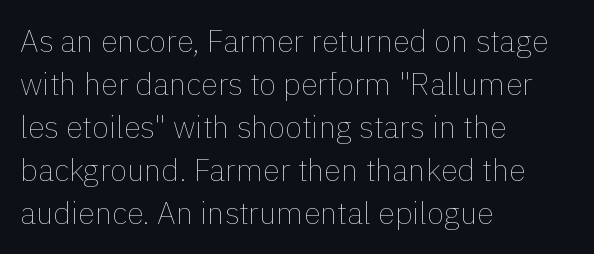
Compared with typical body copy, the letter spacing here is the same. The face used here is proportionally spaced, like ordinary book or web type. Students, observe: this is what conventionally led text looks like. Think standard paragraph weight, or any step lighter than that. Honestly, there is no underline to notice here at all. Line beginnings align vertically; line endings do not.
